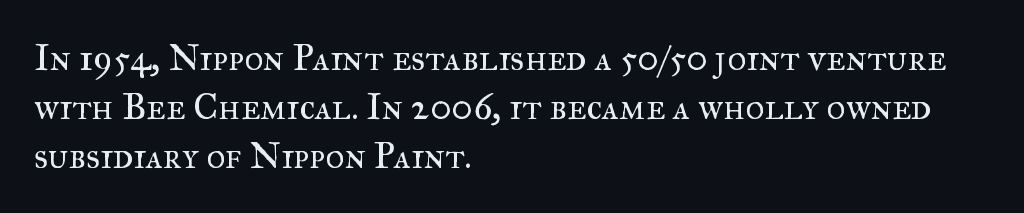
Q: Is the text bold? A: No.
Q: Is the text italic (slanted)? A: No, it is upright.
Q: Is the typeface a serif or a sans-serif typeface? A: Serif.
Q: Is the text underlined? A: No.
Q: How is the paragraph aligned? A: Left-aligned.
Q: Is the spacing between letters normal or unusually wide? A: Normal.
Q: Is the spacing between lines tight, normal or loose? A: Normal.
Q: Width (condensed, normal, or wide)? A: Normal.
Q: Stroke contrast? A: Medium.
Q: x-height? A: Small.
Q: Monospaced? A: No.
